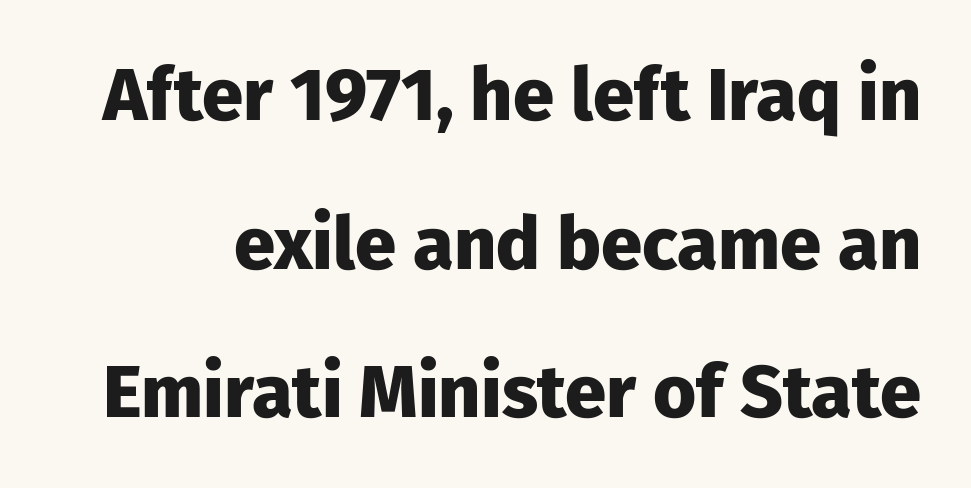
The image shows 74 px heavy sans-serif type, upright; set loose line spacing (2.01x), normal letter spacing, not underlined; low stroke contrast and a medium x-height.
